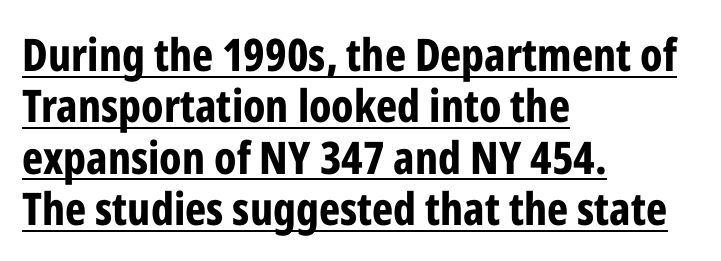
The font family rendered here belongs to the sans-serif group. Spacing verdict: proportional, widths tailored to each character. You can see a thin bar hugging the bottom of the glyphs. Emphasis by weight is at full strength: bold. The specimen reads as upright at a glance. One-word summary of the alignment: left.
